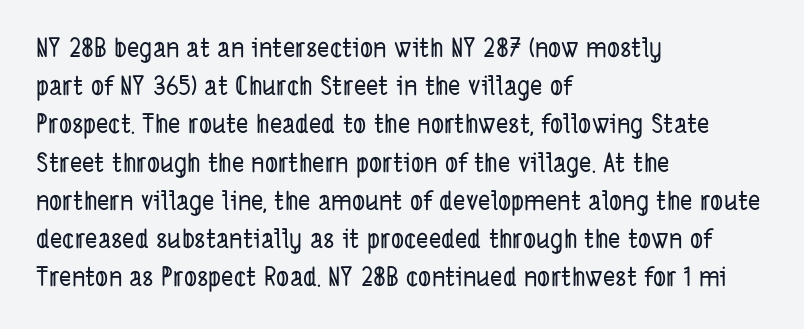
Q: Is the text underlined? A: No.
Q: How is the paragraph aligned? A: Left-aligned.
Q: Is the spacing between letters normal or unusually wide? A: Normal.
Q: Is the spacing between lines tight, normal or loose? A: Normal.
